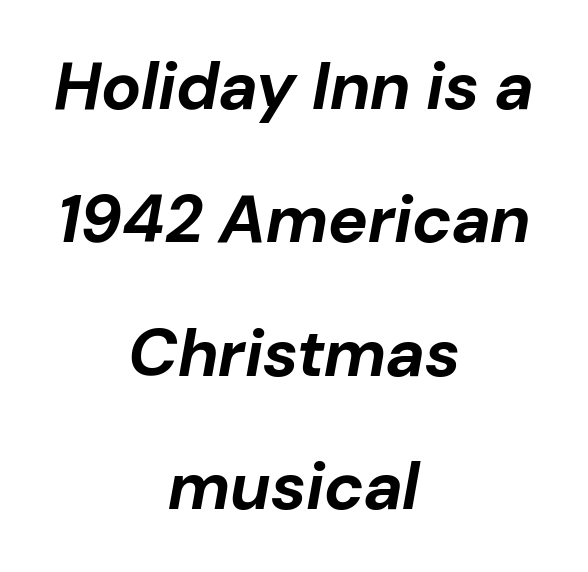
{"italic": "yes", "lean": "right", "slant_degrees": 10, "bold": "yes", "weight": "bold", "width": "normal", "stroke_contrast": "low", "x_height": "medium", "monospaced": "no", "underline": "no", "align": "center", "line_spacing": "loose", "line_spacing_ratio": 1.99, "letter_spacing": "normal", "letter_spacing_em": 0.0, "glyph_px": 67}
